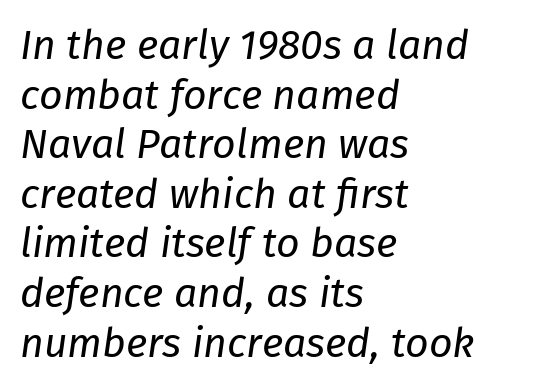
{"italic": "yes", "lean": "right", "slant_degrees": 8, "bold": "no", "weight": "regular", "width": "normal", "stroke_contrast": "low", "x_height": "medium", "monospaced": "no", "underline": "no", "align": "left", "line_spacing_ratio": 1.21, "letter_spacing": "normal", "letter_spacing_em": 0.0, "glyph_px": 41}
